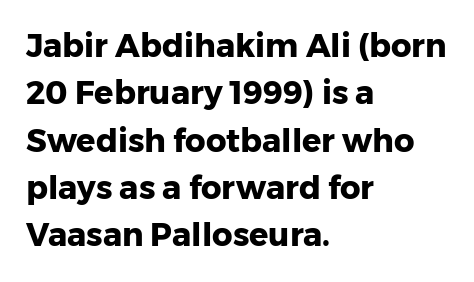
{"serif": "no", "italic": "no", "bold": "yes", "weight": "heavy", "width": "normal", "stroke_contrast": "low", "x_height": "medium", "monospaced": "no", "underline": "no", "align": "left", "line_spacing": "normal", "line_spacing_ratio": 1.48, "letter_spacing": "normal", "letter_spacing_em": 0.0, "glyph_px": 32}
